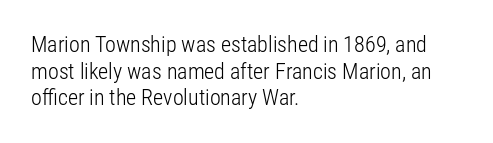
The face used here is rendered with its standard letterfit. The rag falls on the right side of this text block. The typeface has the unassuming heft of standard copy or less. Italic: no, the glyphs are upright roman.
